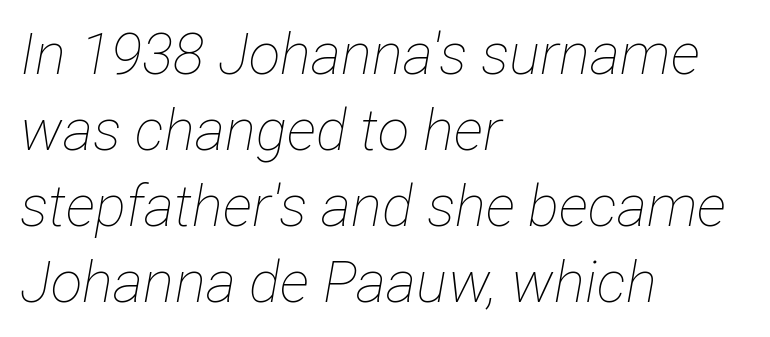
The image shows 58 px thin, condensed type, italic (leaning right); set left-aligned, normal line spacing (1.31x), normal letter spacing, not underlined; low stroke contrast and a medium x-height.
